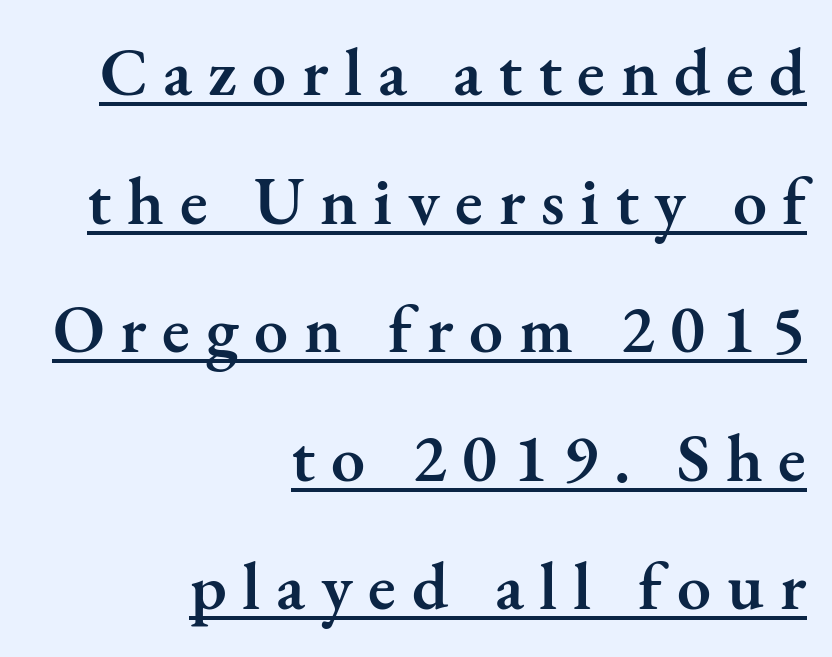
Students, note that the glyphs here are deliberately spaced far apart. Slightly chunky letters — semibold, I'd say, not full bold. In terms of posture, this sample is upright. You could not count columns in this text — the font is proportionally spaced. Yep, those are serifs on the letters. Each line of the rendering has a horizontal stroke beneath the glyphs.
